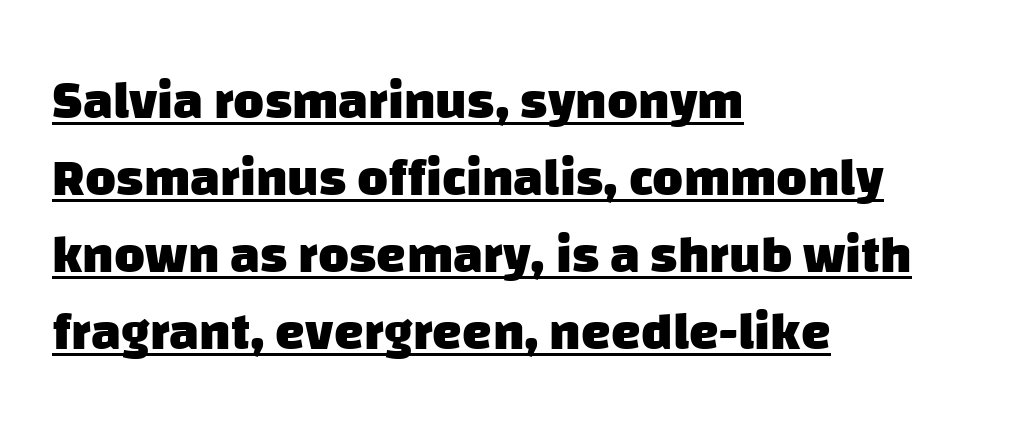
{"serif": "no", "bold": "yes", "weight": "heavy", "width": "normal", "stroke_contrast": "low", "x_height": "large", "monospaced": "no", "underline": "yes", "align": "left", "line_spacing": "normal", "line_spacing_ratio": 1.45, "letter_spacing": "normal", "letter_spacing_em": 0.0, "glyph_px": 53}
